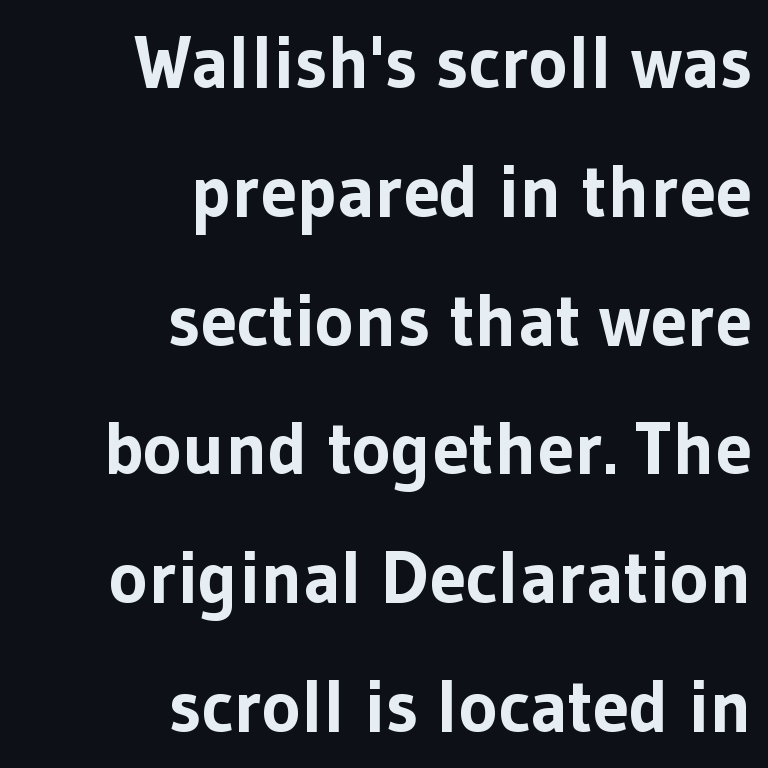
This rendering features lettering with no underline. Short and long lines alike share a common ending point at right. The font's upright variant was chosen for this text. Emphasis by weight is at full strength: bold. Glyph-to-glyph distance matches everyday printed text.
